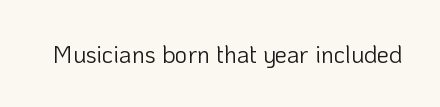
{"italic": "no", "bold": "no", "underline": "no", "letter_spacing": "normal", "letter_spacing_em": 0.0, "glyph_px": 24}
